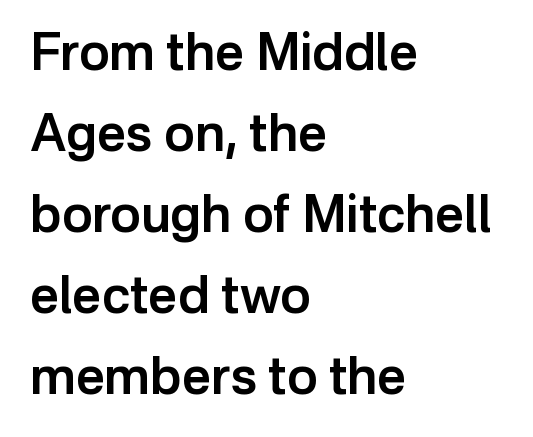
A typesetter would call this proportional, since set widths differ per character. Compared with typical body copy, the letter spacing here is the same. If you drew a line through each stem, it would be perfectly vertical. Underline: absent.
